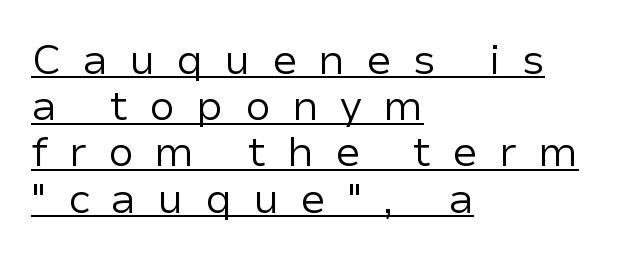
Q: Is the text bold? A: No.
Q: Is the text italic (slanted)? A: No, it is upright.
Q: Is the typeface a serif or a sans-serif typeface? A: Sans-serif.
Q: Is the text underlined? A: Yes.
Q: How is the paragraph aligned? A: Left-aligned.
Q: Is the spacing between letters normal or unusually wide? A: Unusually wide.
Q: Is the spacing between lines tight, normal or loose? A: Tight.
Q: Width (condensed, normal, or wide)? A: Normal.
Q: Stroke contrast? A: Low.
Q: x-height? A: Medium.
Q: Monospaced? A: No.
